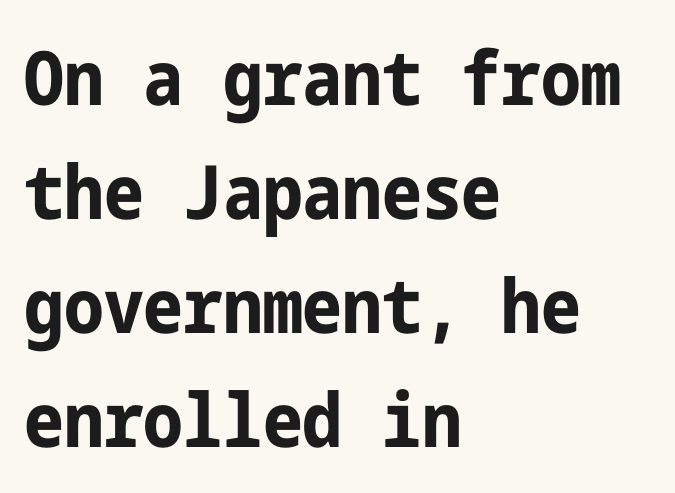
The font is running at its bold setting. The passage is arranged the way most books set body copy — flush left. Standard letterfit; no display-style spreading of the glyphs. Posture: upright roman.
